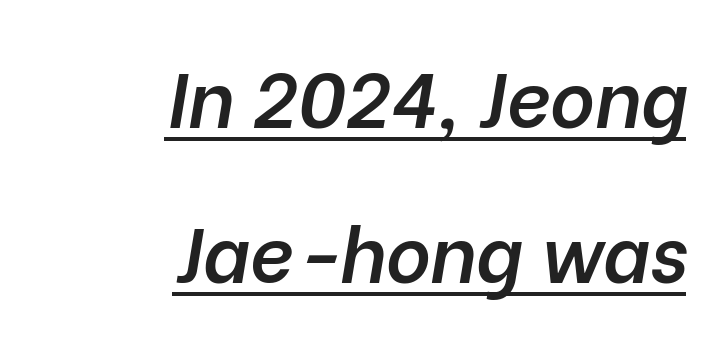
Q: Is the text bold? A: Semi-bold.
Q: Is the text italic (slanted)? A: Yes, it leans right by about 10 degrees.
Q: Is the text underlined? A: Yes.
Q: How is the paragraph aligned? A: Right-aligned.
Q: Is the spacing between letters normal or unusually wide? A: Normal.
Q: Is the spacing between lines tight, normal or loose? A: Loose.
Q: Width (condensed, normal, or wide)? A: Normal.
Q: Stroke contrast? A: Low.
Q: x-height? A: Medium.
Q: Monospaced? A: No.
